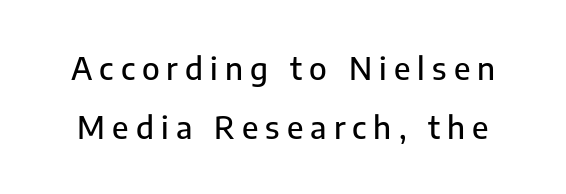
{"serif": "no", "italic": "no", "width": "normal", "stroke_contrast": "low", "x_height": "medium", "monospaced": "no", "underline": "no", "line_spacing_ratio": 1.89, "letter_spacing": "wide", "letter_spacing_em": 0.23, "glyph_px": 31}
